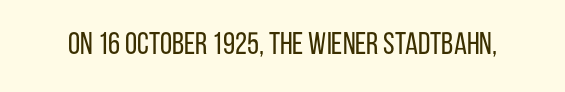
{"serif": "no", "italic": "no", "bold": "no", "weight": "regular", "width": "condensed", "stroke_contrast": "low", "x_height": "large", "monospaced": "no", "underline": "no", "letter_spacing": "normal", "letter_spacing_em": 0.0, "glyph_px": 31}
